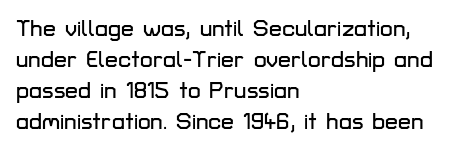
The image shows 23 px text type, upright; set left-aligned, normal line spacing (1.35x), normal letter spacing, not underlined.
